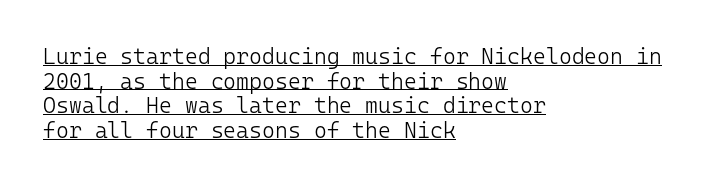
The image shows 22 px text type, upright; set left-aligned, tight line spacing (1.12x), normal letter spacing, underlined.
